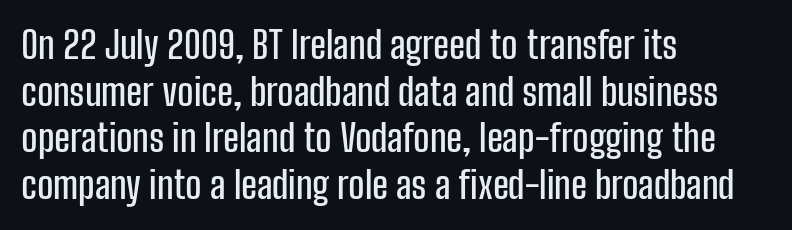
The passage shown is typed in a proportional face where columns would drift. Here the glyphs are tracked normally, forming tight word shapes. Unlike a traditional serif, this face leaves its strokes unadorned. Typeset ragged right — the left edge is the straight one. These lines were composed using upright roman letters.
